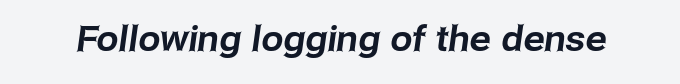
{"serif": "no", "width": "normal", "stroke_contrast": "low", "x_height": "medium", "monospaced": "no", "underline": "no", "letter_spacing": "normal", "letter_spacing_em": 0.0, "glyph_px": 35}
